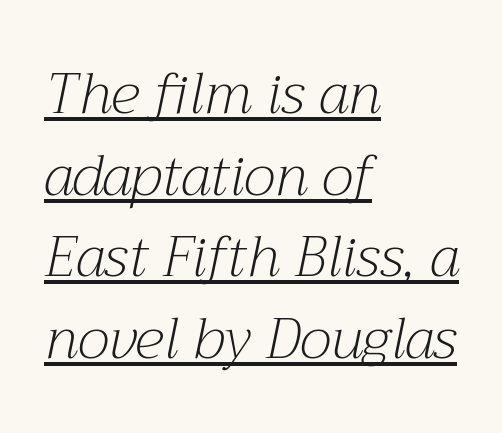
Q: Is the text bold? A: No.
Q: Is the text italic (slanted)? A: Yes, it leans right by about 12 degrees.
Q: Is the typeface a serif or a sans-serif typeface? A: Serif.
Q: Is the text underlined? A: Yes.
Q: How is the paragraph aligned? A: Left-aligned.
Q: Is the spacing between letters normal or unusually wide? A: Normal.
Q: Is the spacing between lines tight, normal or loose? A: Normal.
Q: Width (condensed, normal, or wide)? A: Normal.
Q: Stroke contrast? A: Medium.
Q: x-height? A: Medium.
Q: Monospaced? A: No.
